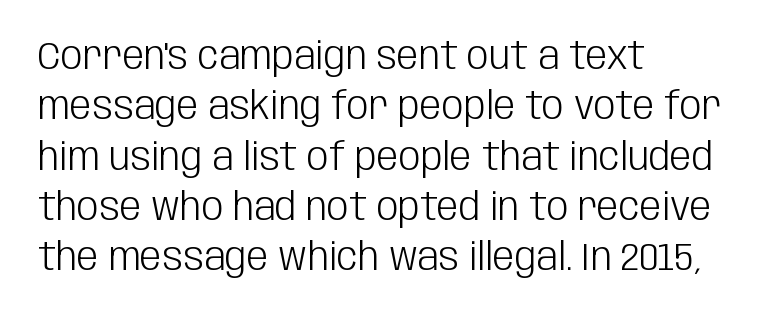
{"serif": "no", "italic": "no", "bold": "no", "weight": "light", "width": "condensed", "stroke_contrast": "low", "x_height": "large", "monospaced": "no", "underline": "no", "align": "left", "line_spacing": "normal", "line_spacing_ratio": 1.29, "letter_spacing": "normal", "letter_spacing_em": 0.0, "glyph_px": 39}
